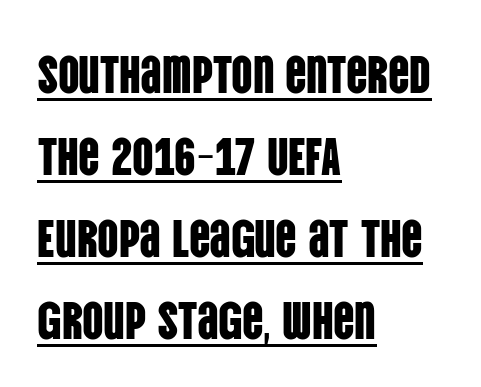
This sample uses plain, unmodified letter spacing. Horizontal bands of white between lines are of average thickness. Glance below the letters and you will spot a drawn line. The text was rendered using a sans face with plain stroke endings. Do the characters align in a grid? No, the font is proportional. Visually the block forms a straight wall on the left and a jagged coastline on the right.
